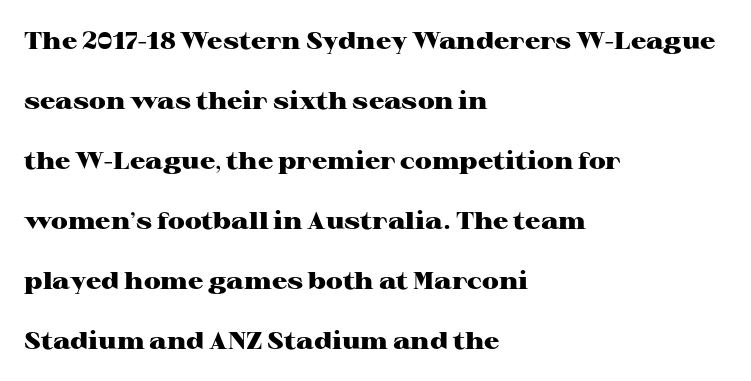
{"italic": "no", "bold": "yes", "underline": "no", "align": "left", "line_spacing": "loose", "line_spacing_ratio": 2.5, "letter_spacing": "normal", "letter_spacing_em": 0.0, "glyph_px": 24}
